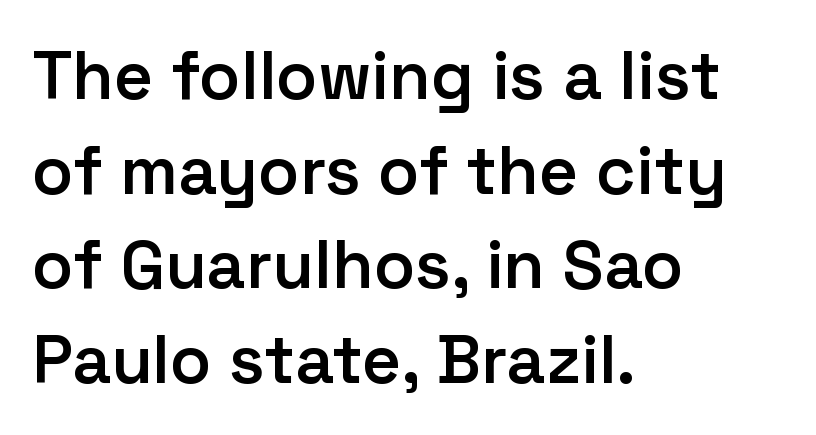
The image shows 68 px semibold sans-serif type, upright; set left-aligned, normal line spacing (1.39x), normal letter spacing, not underlined; low stroke contrast and a medium x-height.
